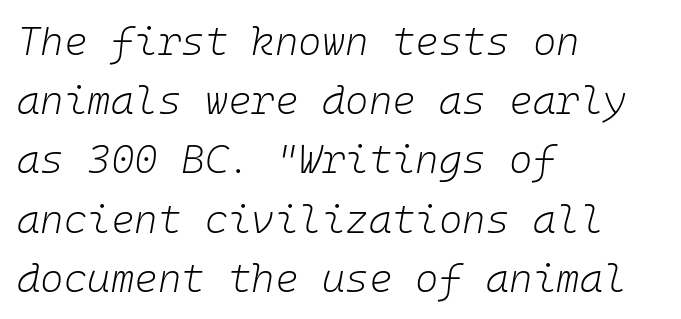
{"italic": "yes", "lean": "right", "slant_degrees": 10, "bold": "no", "weight": "light", "width": "normal", "stroke_contrast": "low", "x_height": "medium", "monospaced": "yes", "underline": "no", "align": "left", "line_spacing": "normal", "line_spacing_ratio": 1.48, "letter_spacing": "normal", "letter_spacing_em": 0.0, "glyph_px": 40}
